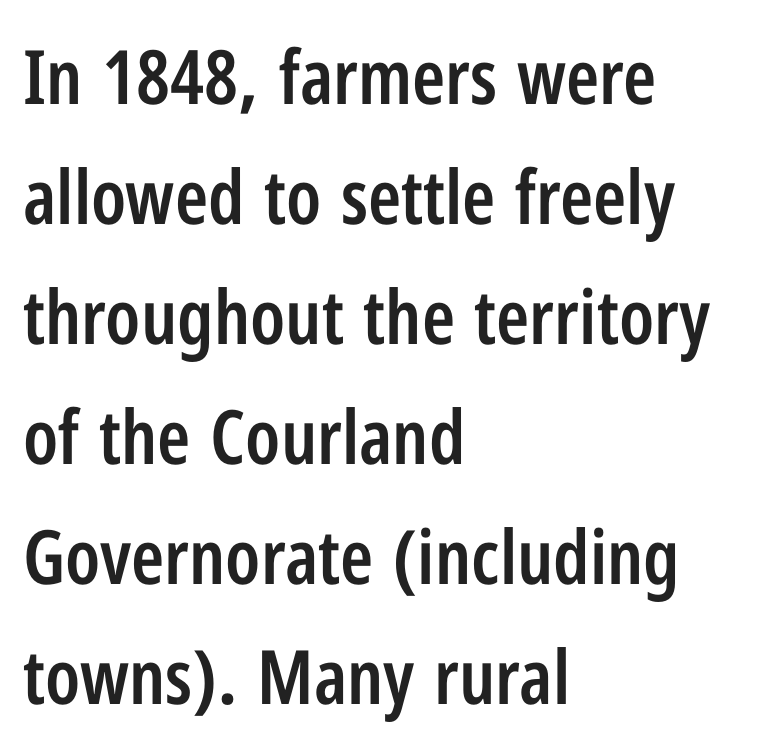
{"serif": "no", "italic": "no", "bold": "semi", "weight": "semibold", "width": "condensed", "stroke_contrast": "low", "x_height": "medium", "monospaced": "no", "underline": "no", "align": "left", "line_spacing": "normal", "line_spacing_ratio": 1.6, "letter_spacing": "normal", "letter_spacing_em": 0.0, "glyph_px": 75}
